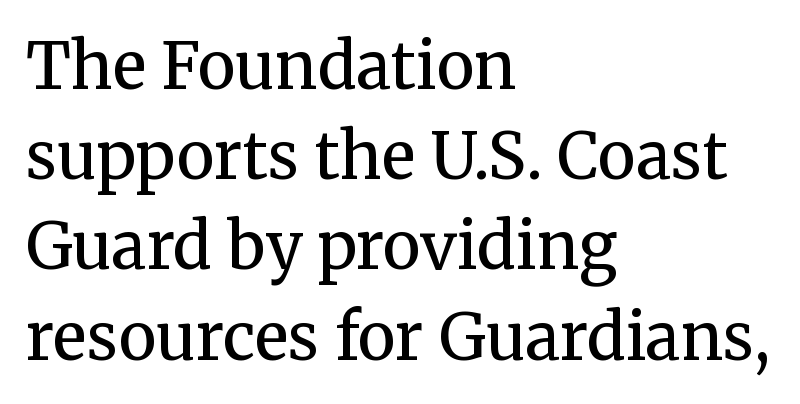
Q: Is the text bold? A: No.
Q: Is the text italic (slanted)? A: No, it is upright.
Q: Is the typeface a serif or a sans-serif typeface? A: Serif.
Q: Is the text underlined? A: No.
Q: How is the paragraph aligned? A: Left-aligned.
Q: Is the spacing between letters normal or unusually wide? A: Normal.
Q: Is the spacing between lines tight, normal or loose? A: Normal.
Q: Width (condensed, normal, or wide)? A: Normal.
Q: Stroke contrast? A: Medium.
Q: x-height? A: Medium.
Q: Monospaced? A: No.
